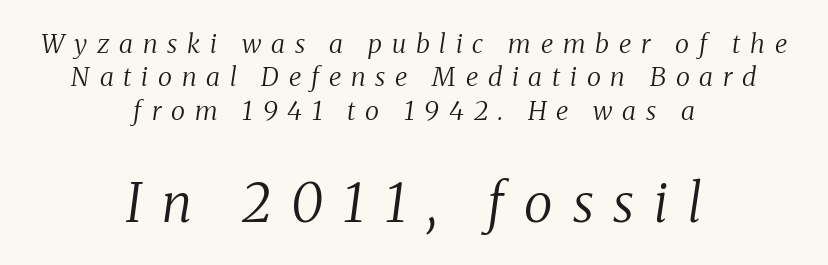
Q: Is the text bold? A: No.
Q: Is the text italic (slanted)? A: Yes, it leans right by about 8 degrees.
Q: Is the typeface a serif or a sans-serif typeface? A: Serif.
Q: Is the text underlined? A: No.
Q: How is the paragraph aligned? A: Centered.
Q: Is the spacing between letters normal or unusually wide? A: Unusually wide.
Q: Is the spacing between lines tight, normal or loose? A: Normal.
Q: Which block of text is set in a larger size, the first (top) or the second (bottom)? A: The second (bottom) one.
Q: Width (condensed, normal, or wide)? A: Normal.
Q: Stroke contrast? A: Medium.
Q: x-height? A: Medium.
Q: Monospaced? A: No.
